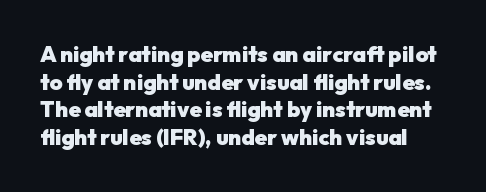
The image shows 22 px bold type, upright; set normal line spacing (1.26x), normal letter spacing, not underlined.
